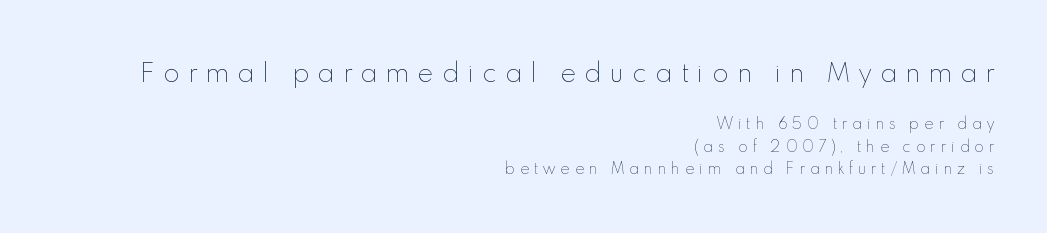
The line texture is sparse and dotted thanks to wide tracking. If you squint, the top block still reads clearly — it's the larger of the two. Posture: straight, roman, zero tilt. In terms of leading, this rendering sits right in the middle. Just letters on the line, the space beneath them empty. The setting favours the right margin, as signatures and pull-quotes sometimes do.
